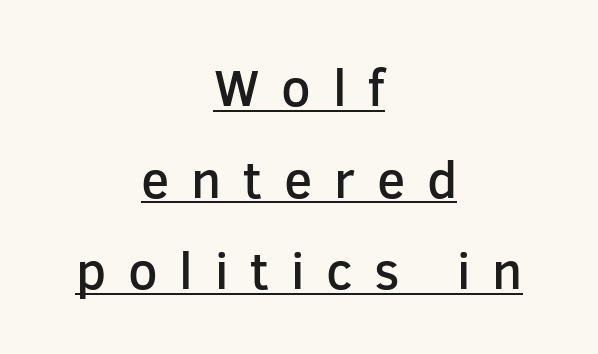
Compared with an ordinary text face, these strokes are moderately heavier — a semibold. Caption: expanded tracking, letters set apart. The rendering uses the underline text-decoration. Nope, not italic — everything's standing straight.
